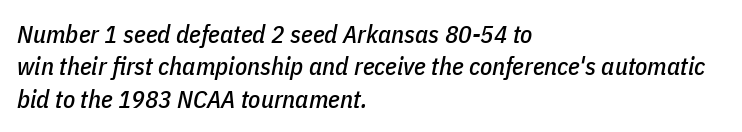
{"italic": "yes", "lean": "right", "slant_degrees": 11, "underline": "no", "align": "left", "line_spacing": "normal", "line_spacing_ratio": 1.3, "letter_spacing": "normal", "letter_spacing_em": 0.0, "glyph_px": 25}
